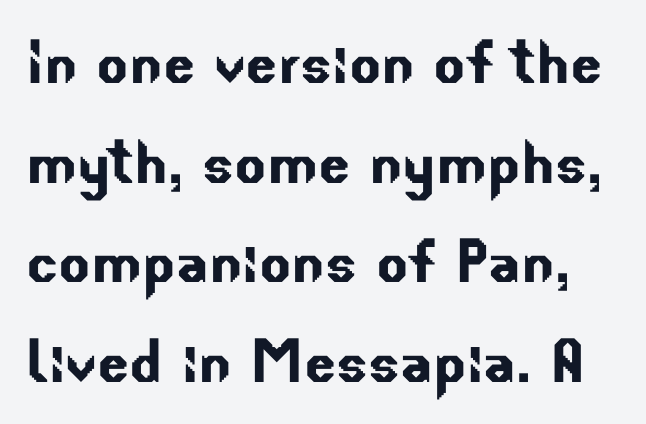
This rendering leaves character spacing at its baseline value. Plain, unruled lines of type. Each letter keeps its own natural width here, so spacing adapts to shape. The typeface chosen for these lines omits serifs. Successive baselines arrive at the customary interval.
